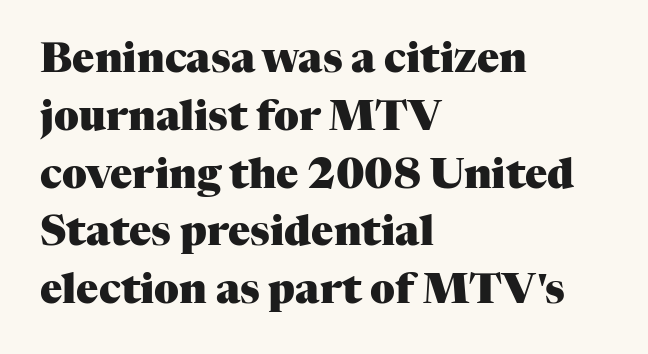
In terms of leading, this rendering sits right in the middle. A dark, heavy texture on the line: the type is bold. Nope, not italic — everything's standing straight. Stroke terminals: seriffed. Teacher's note: observe the even left margin — that is flush-left alignment.
